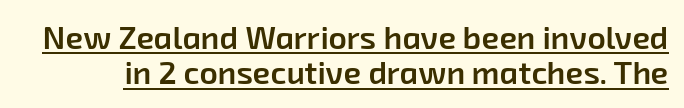
Q: Is the text bold? A: Semi-bold.
Q: Is the typeface a serif or a sans-serif typeface? A: Sans-serif.
Q: Is the text underlined? A: Yes.
Q: Is the spacing between letters normal or unusually wide? A: Normal.
Q: Is the spacing between lines tight, normal or loose? A: Tight.
Q: Width (condensed, normal, or wide)? A: Normal.
Q: Stroke contrast? A: Low.
Q: x-height? A: Medium.
Q: Monospaced? A: No.
